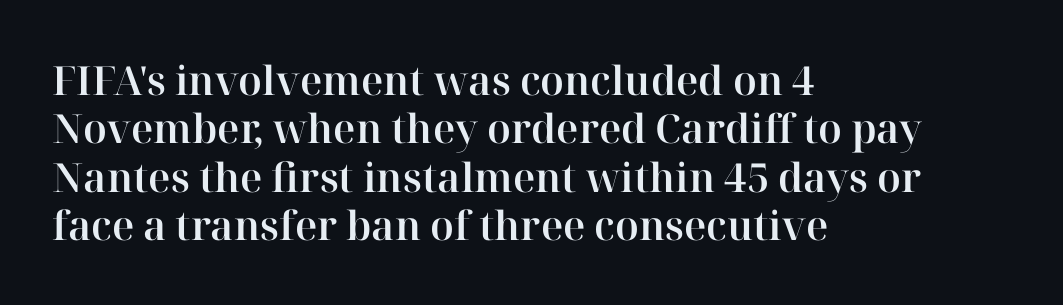
Does the copy run flush right? No — it runs flush left. The rendering uses natural spacing where letterforms have individual widths. Underline: absent. The designer went with a serif here, giving each stem small feet.
